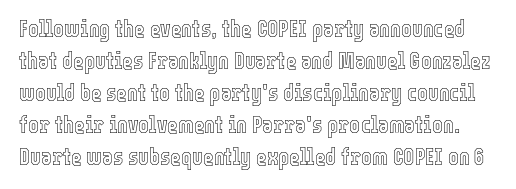
The image shows 23 px text type, upright; set normal line spacing (1.39x), normal letter spacing, not underlined.
